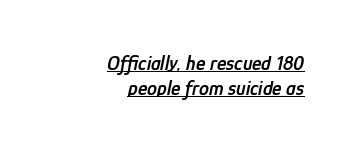
The rendering anchors every line to the right-hand side. Its strokes are somewhat broadened, the hallmark of semibold type. Yep, that's italic — everything's leaning. The passage shown is underscored from start to finish. The rendering keeps characters at their native spacing.
